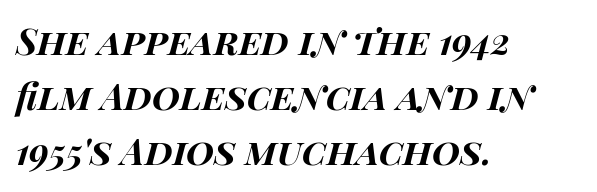
{"italic": "yes", "lean": "right", "slant_degrees": 14, "bold": "yes", "weight": "bold", "width": "wide", "stroke_contrast": "high", "x_height": "large", "monospaced": "no", "underline": "no", "align": "left", "line_spacing": "normal", "line_spacing_ratio": 1.53, "letter_spacing": "normal", "letter_spacing_em": 0.0, "glyph_px": 36}
